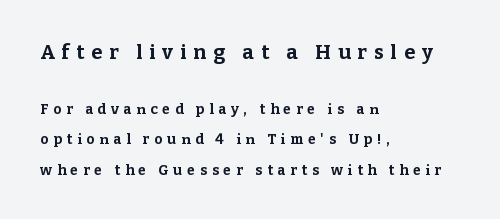
Q: Is the text bold? A: Yes.
Q: Is the text italic (slanted)? A: No, it is upright.
Q: Is the text underlined? A: No.
Q: How is the paragraph aligned? A: Left-aligned.
Q: Is the spacing between letters normal or unusually wide? A: Unusually wide.
Q: Is the spacing between lines tight, normal or loose? A: Loose.
Q: Which block of text is set in a larger size, the first (top) or the second (bottom)? A: The first (top) one.
